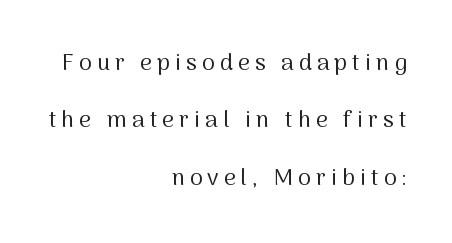
The image shows 23 px text type, upright; set right-aligned, loose line spacing (2.49x), unusually wide letter spacing (+0.22 em), not underlined.
